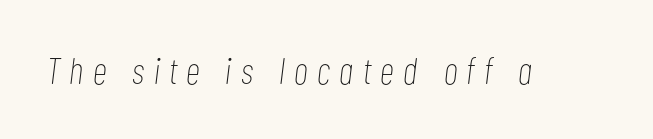
Q: Is the text bold? A: No.
Q: Is the text italic (slanted)? A: Yes, it leans right by about 7 degrees.
Q: Is the text underlined? A: No.
Q: Is the spacing between letters normal or unusually wide? A: Unusually wide.
Q: Width (condensed, normal, or wide)? A: Condensed.
Q: Stroke contrast? A: Low.
Q: x-height? A: Medium.
Q: Monospaced? A: No.
